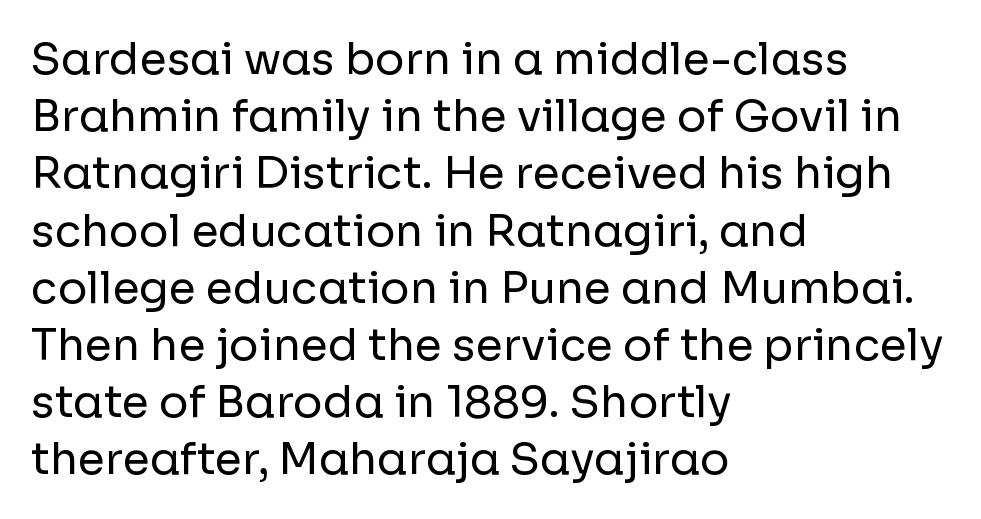
Q: Is the text bold? A: No.
Q: Is the text italic (slanted)? A: No, it is upright.
Q: Is the typeface a serif or a sans-serif typeface? A: Sans-serif.
Q: Is the text underlined? A: No.
Q: How is the paragraph aligned? A: Left-aligned.
Q: Is the spacing between letters normal or unusually wide? A: Normal.
Q: Is the spacing between lines tight, normal or loose? A: Normal.
Q: Width (condensed, normal, or wide)? A: Normal.
Q: Stroke contrast? A: Low.
Q: x-height? A: Medium.
Q: Monospaced? A: No.
